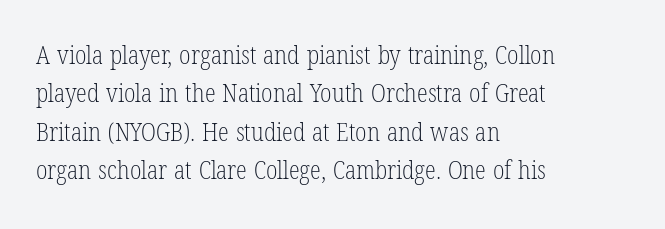
{"italic": "no", "bold": "no", "underline": "no", "align": "left", "line_spacing": "normal", "line_spacing_ratio": 1.54, "letter_spacing": "normal", "letter_spacing_em": 0.0, "glyph_px": 25}
